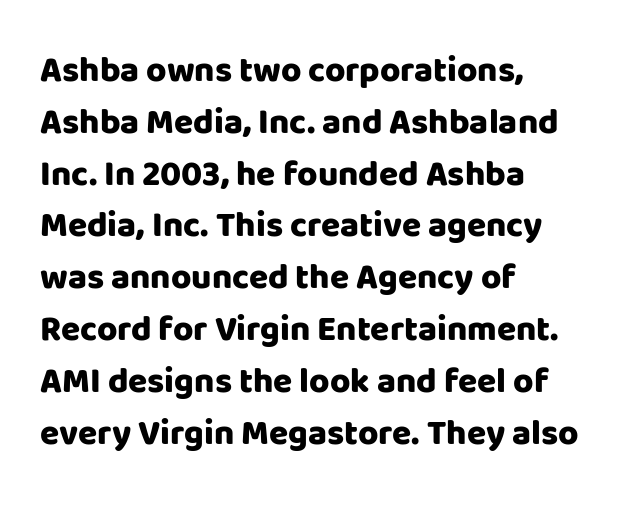
Q: Is the text bold? A: Yes.
Q: Is the text italic (slanted)? A: No, it is upright.
Q: Is the typeface a serif or a sans-serif typeface? A: Sans-serif.
Q: Is the text underlined? A: No.
Q: How is the paragraph aligned? A: Left-aligned.
Q: Is the spacing between letters normal or unusually wide? A: Normal.
Q: Is the spacing between lines tight, normal or loose? A: Normal.
Q: Width (condensed, normal, or wide)? A: Normal.
Q: Stroke contrast? A: Low.
Q: x-height? A: Large.
Q: Monospaced? A: No.
